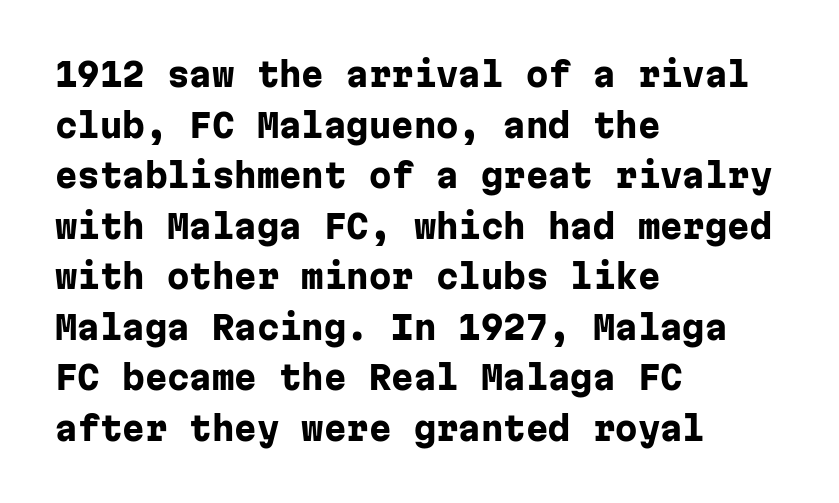
The image shows 32 px heavy sans-serif type, upright, monospaced; set left-aligned, normal line spacing (1.58x), normal letter spacing, not underlined; low stroke contrast and a medium x-height.
